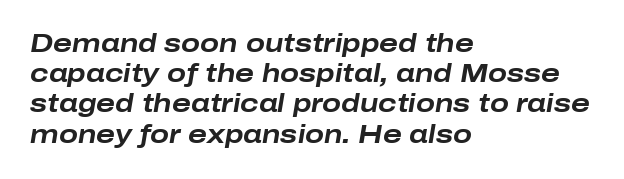
{"italic": "yes", "lean": "right", "slant_degrees": 10, "bold": "yes", "underline": "no", "align": "left", "line_spacing_ratio": 1.21, "letter_spacing": "normal", "letter_spacing_em": 0.0, "glyph_px": 25}
